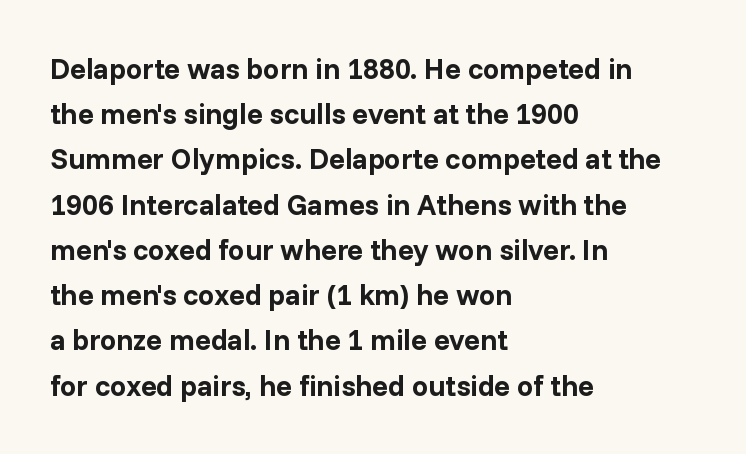
The image shows 29 px bold sans-serif type, upright; set left-aligned, normal line spacing (1.56x), normal letter spacing, not underlined; low stroke contrast and a medium x-height.
